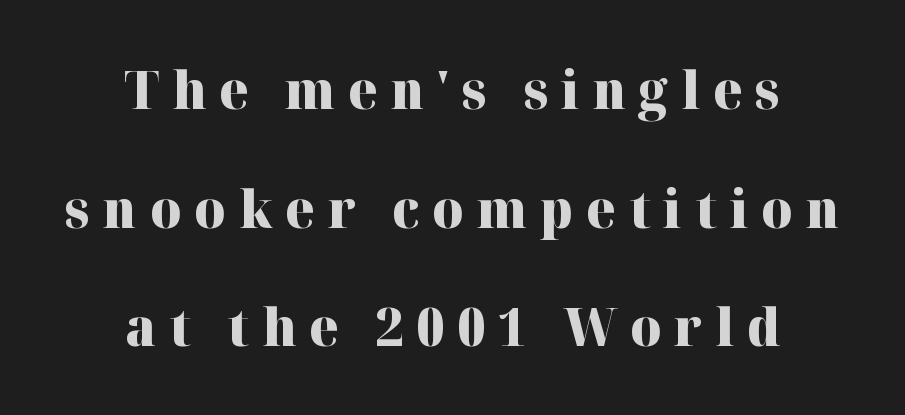
Q: Is the text bold? A: Yes.
Q: Is the text italic (slanted)? A: No, it is upright.
Q: Is the typeface a serif or a sans-serif typeface? A: Serif.
Q: Is the text underlined? A: No.
Q: How is the paragraph aligned? A: Centered.
Q: Is the spacing between letters normal or unusually wide? A: Unusually wide.
Q: Is the spacing between lines tight, normal or loose? A: Loose.
Q: Width (condensed, normal, or wide)? A: Normal.
Q: Stroke contrast? A: High.
Q: x-height? A: Medium.
Q: Monospaced? A: No.
